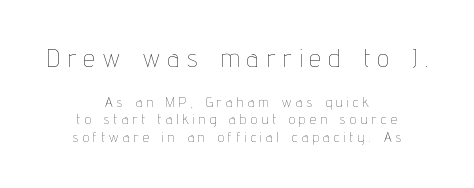
The image shows 25 px text type, upright; set centered, line spacing 1.24x, unusually wide letter spacing (+0.33 em), not underlined; the first (top) block is 1.79x larger.
